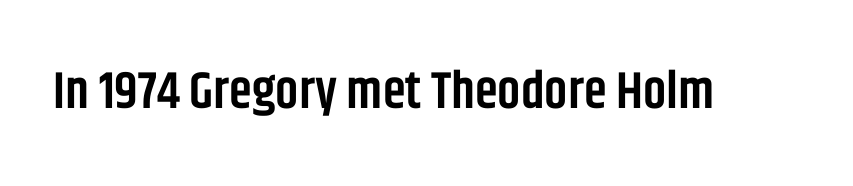
The image shows 52 px semibold, condensed sans-serif type, upright; set normal letter spacing, not underlined; low stroke contrast and a large x-height.
